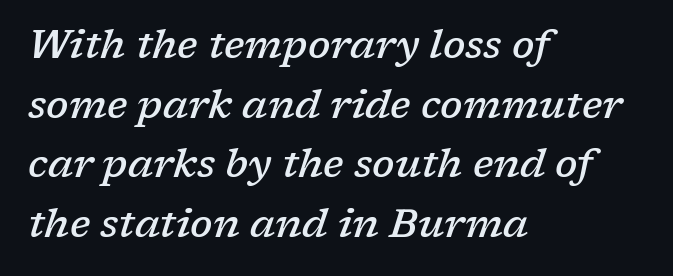
The image shows 40 px semibold serif type, italic (leaning right); set left-aligned, normal line spacing (1.49x), normal letter spacing, not underlined; low stroke contrast and a medium x-height.
